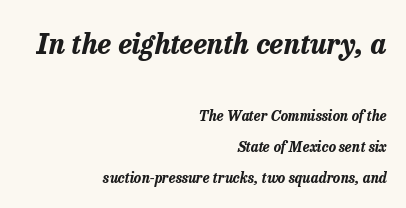
The image shows 28 px bold type, italic (leaning right); set right-aligned, loose line spacing (2.2x), normal letter spacing, not underlined; the first (top) block is 2.0x larger; low stroke contrast and a medium x-height.
